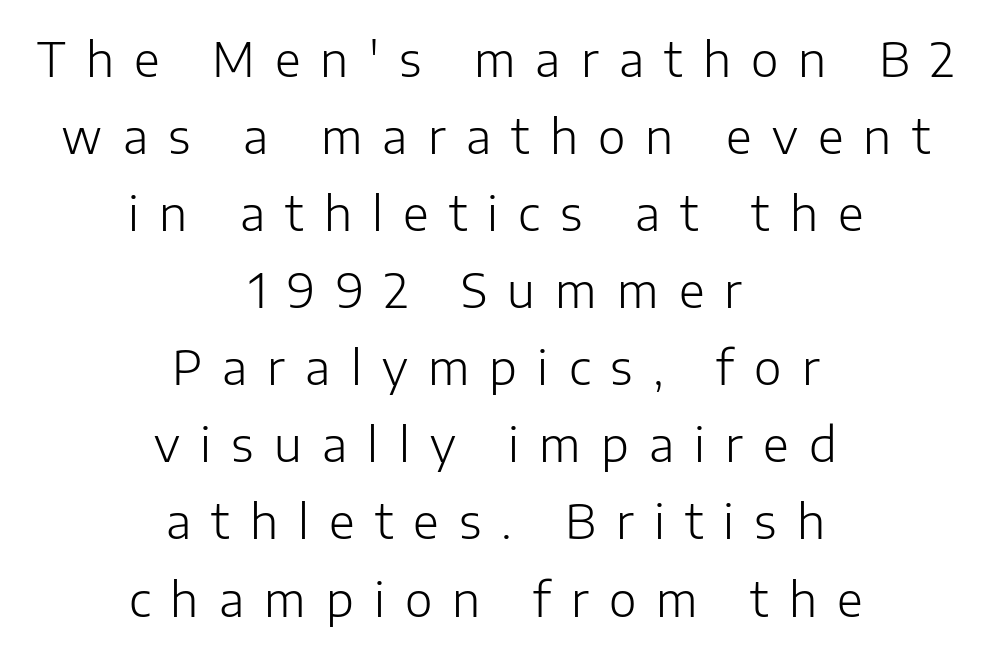
Do the letters lean? They stand straight. Proportional: the letters do not fall into vertical columns. Plain, unruled lines of type. Weight: regular or lighter.
